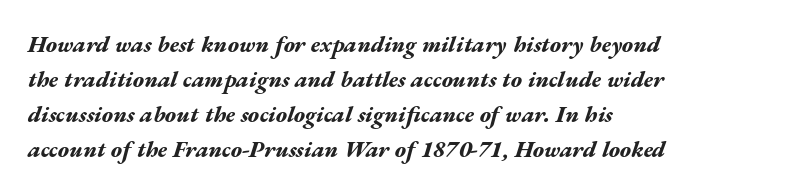
Q: Is the text bold? A: Yes.
Q: Is the text italic (slanted)? A: Yes, it leans right by about 17 degrees.
Q: Is the text underlined? A: No.
Q: How is the paragraph aligned? A: Left-aligned.
Q: Is the spacing between letters normal or unusually wide? A: Normal.
Q: Is the spacing between lines tight, normal or loose? A: Normal.
